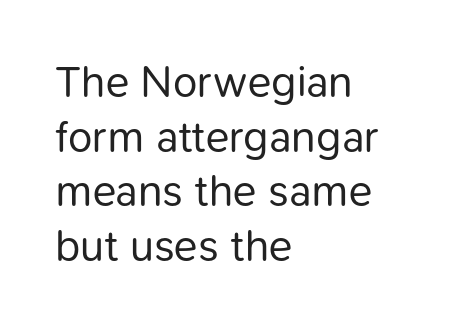
The letters stand upright; this is a roman face. Regarding serifs, this sample does without them. Descenders hang freely into open space. Leftover space on each line is placed entirely after the last word.
